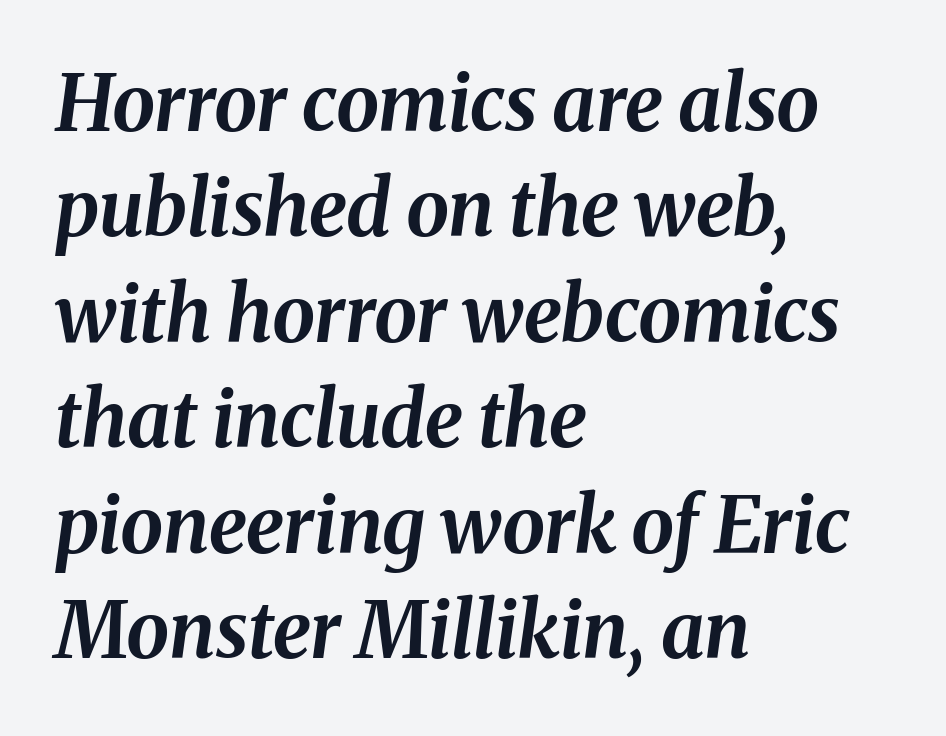
I'd describe the lettering as bold — thick and assertive. Style check: oblique. Anything drawn beneath the words? Only blank space. In terms of leading, this rendering sits right in the middle. Proportional: the letters do not fall into vertical columns. Honestly, the letter spacing is just normal — you wouldn't notice it.
